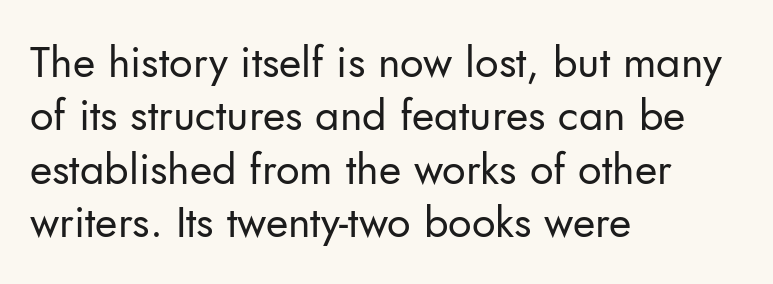
{"serif": "no", "italic": "no", "bold": "no", "weight": "regular", "width": "normal", "stroke_contrast": "low", "x_height": "small", "monospaced": "no", "underline": "no", "align": "left", "line_spacing_ratio": 1.24, "letter_spacing": "normal", "letter_spacing_em": 0.0, "glyph_px": 43}
